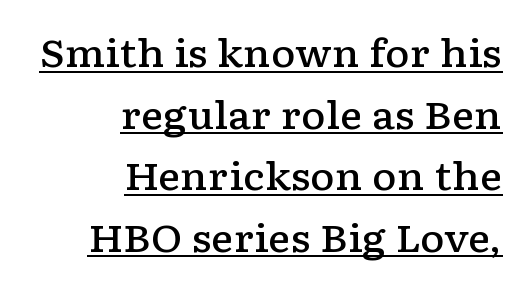
{"serif": "yes", "italic": "no", "bold": "semi", "weight": "semibold", "width": "wide", "stroke_contrast": "low", "x_height": "medium", "monospaced": "no", "underline": "yes", "align": "right", "line_spacing": "normal", "line_spacing_ratio": 1.62, "letter_spacing": "normal", "letter_spacing_em": 0.0, "glyph_px": 38}
